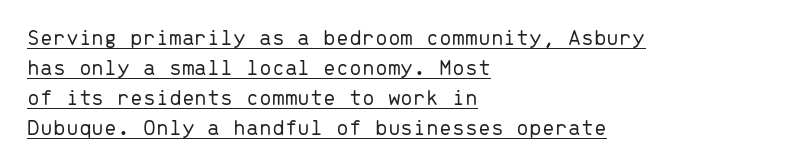
The passage shown has conventional tracking throughout. Compared with typical paragraphs, the rows here are spaced about the same. When letters stand straight like this, we call the style roman or upright. The strokes carry an ordinary text weight at most.
